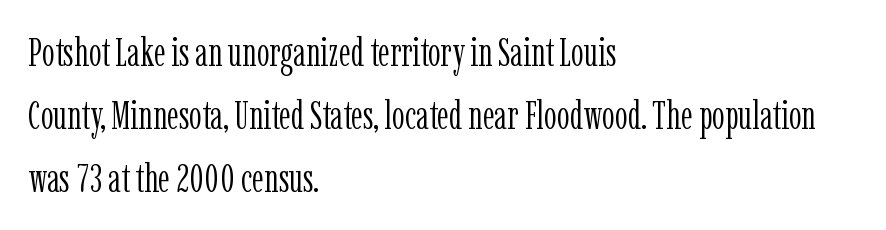
Q: Is the text bold? A: No.
Q: Is the text italic (slanted)? A: No, it is upright.
Q: Is the typeface a serif or a sans-serif typeface? A: Serif.
Q: Is the text underlined? A: No.
Q: How is the paragraph aligned? A: Left-aligned.
Q: Is the spacing between letters normal or unusually wide? A: Normal.
Q: Is the spacing between lines tight, normal or loose? A: Normal.
Q: Width (condensed, normal, or wide)? A: Condensed.
Q: Stroke contrast? A: Low.
Q: x-height? A: Medium.
Q: Monospaced? A: No.
